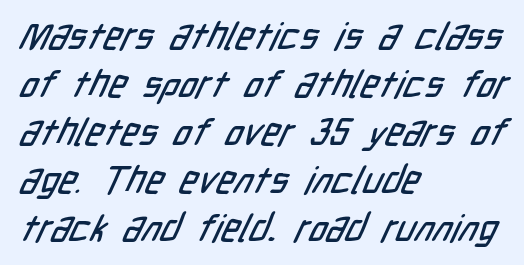
{"serif": "no", "width": "condensed", "stroke_contrast": "low", "x_height": "medium", "monospaced": "no", "underline": "no", "align": "left", "line_spacing": "normal", "line_spacing_ratio": 1.26, "letter_spacing": "normal", "letter_spacing_em": 0.0, "glyph_px": 38}
